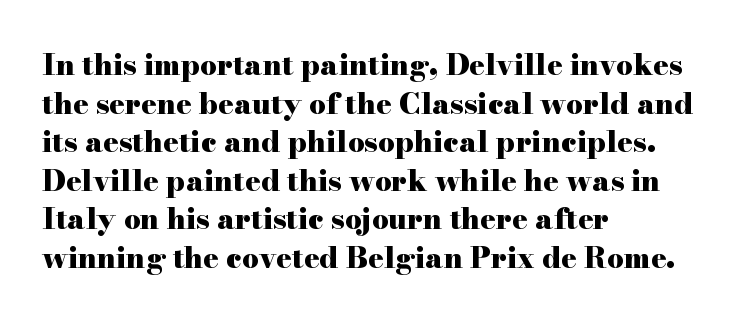
Q: Is the text bold? A: Yes.
Q: Is the text italic (slanted)? A: No, it is upright.
Q: Is the typeface a serif or a sans-serif typeface? A: Serif.
Q: Is the text underlined? A: No.
Q: How is the paragraph aligned? A: Left-aligned.
Q: Is the spacing between letters normal or unusually wide? A: Normal.
Q: Is the spacing between lines tight, normal or loose? A: Normal.
Q: Width (condensed, normal, or wide)? A: Wide.
Q: Stroke contrast? A: High.
Q: x-height? A: Small.
Q: Monospaced? A: No.
